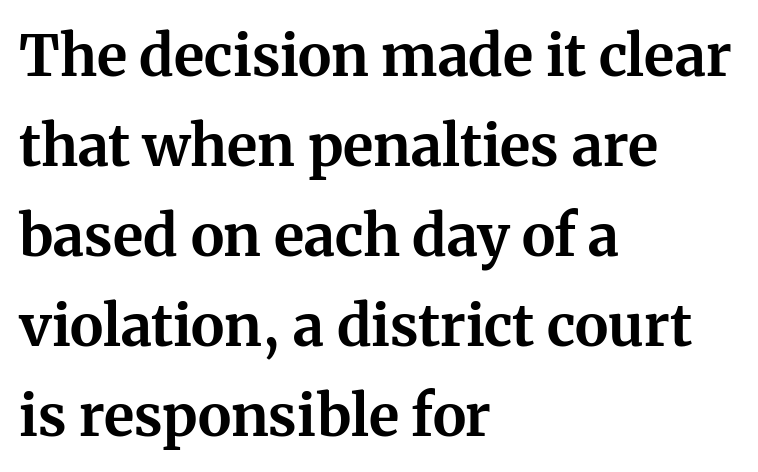
{"serif": "yes", "italic": "no", "bold": "yes", "weight": "bold", "width": "normal", "stroke_contrast": "medium", "x_height": "medium", "monospaced": "no", "underline": "no", "align": "left", "line_spacing": "normal", "line_spacing_ratio": 1.58, "letter_spacing": "normal", "letter_spacing_em": 0.0, "glyph_px": 57}
